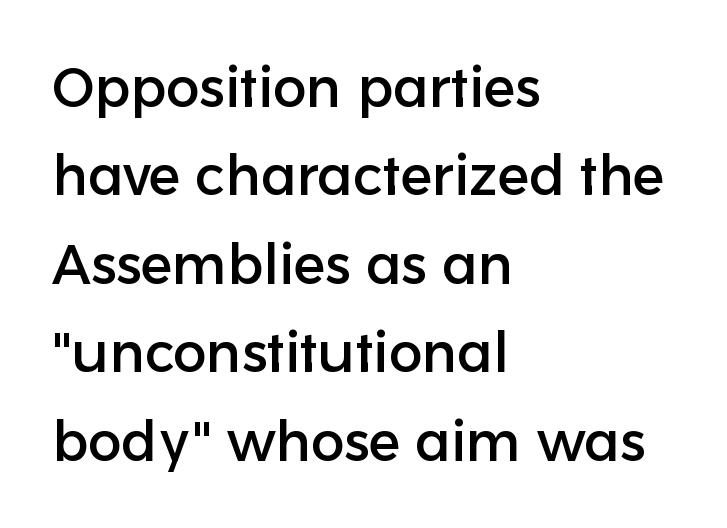
{"serif": "no", "italic": "no", "width": "normal", "stroke_contrast": "low", "x_height": "medium", "monospaced": "no", "underline": "no", "align": "left", "line_spacing": "normal", "line_spacing_ratio": 1.58, "letter_spacing": "normal", "letter_spacing_em": 0.0, "glyph_px": 56}
